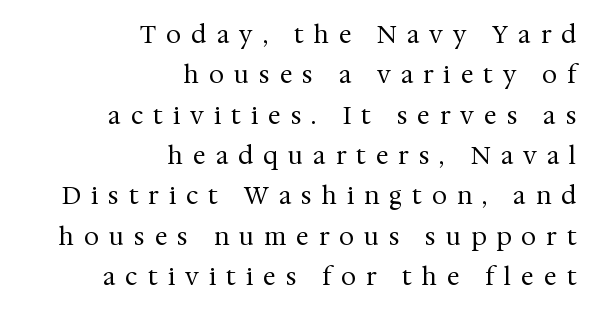
Stroke thickness stays within the range of a standard reading face or lighter. Vertical spacing — default. Substantial extra tracking has been applied to these lines. The setting favours the right margin, as signatures and pull-quotes sometimes do. The font's upright variant was chosen for this text.
